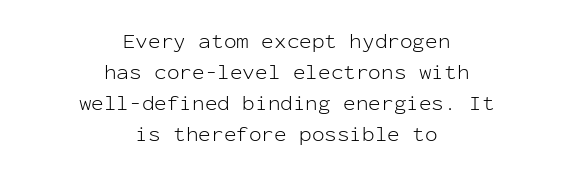
{"italic": "no", "bold": "no", "underline": "no", "align": "center", "line_spacing": "normal", "line_spacing_ratio": 1.47, "letter_spacing": "normal", "letter_spacing_em": 0.0, "glyph_px": 21}
